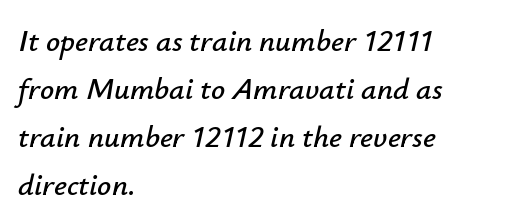
Looks like regular typesetting: each glyph gets only the width it needs. The axis of the letterforms is tilted away from vertical. Baseline-to-baseline distance is the conventional proportion of letter height. Clear beneath every line of the passage.
